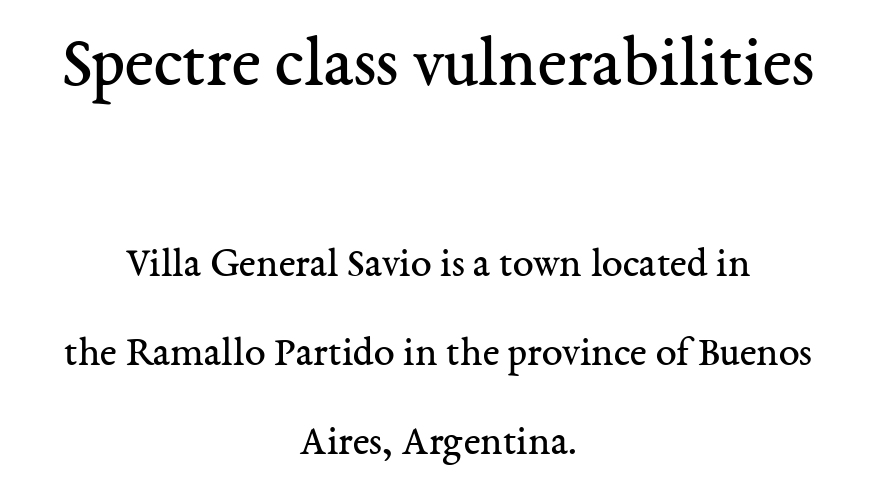
The image shows 73 px regular-weight serif type, upright; set centered, loose line spacing (2.12x), normal letter spacing, not underlined; the first (top) block is 1.74x larger; medium stroke contrast and a medium x-height.
